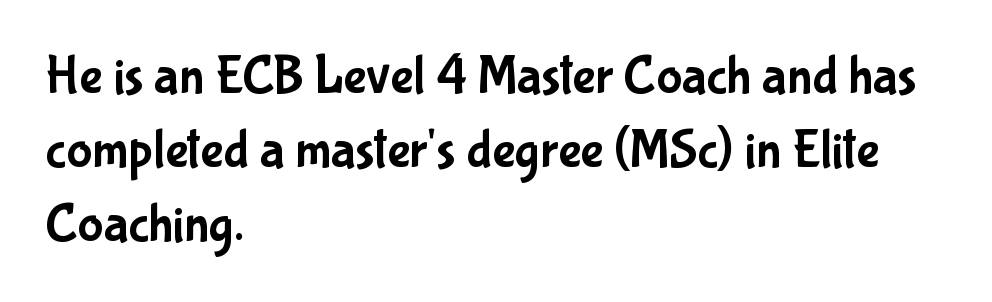
Q: Is the text italic (slanted)? A: No, it is upright.
Q: Is the typeface a serif or a sans-serif typeface? A: Sans-serif.
Q: Is the text underlined? A: No.
Q: How is the paragraph aligned? A: Left-aligned.
Q: Is the spacing between letters normal or unusually wide? A: Normal.
Q: Is the spacing between lines tight, normal or loose? A: Normal.
Q: Width (condensed, normal, or wide)? A: Condensed.
Q: Stroke contrast? A: Low.
Q: x-height? A: Medium.
Q: Monospaced? A: No.
